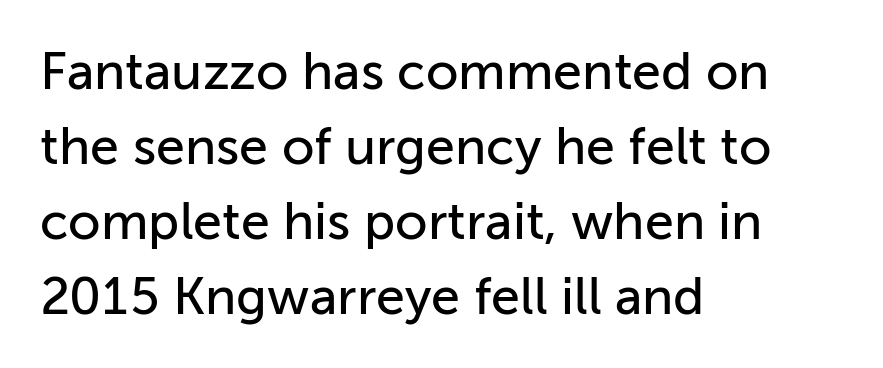
The image shows 52 px sans-serif type, upright; set left-aligned, normal line spacing (1.44x), normal letter spacing, not underlined; low stroke contrast and a medium x-height.
